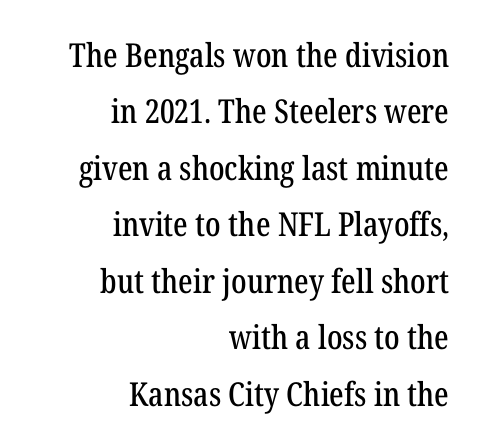
The image shows 33 px condensed serif type, upright; set right-aligned, line spacing 1.71x, normal letter spacing, not underlined; low stroke contrast and a medium x-height.
